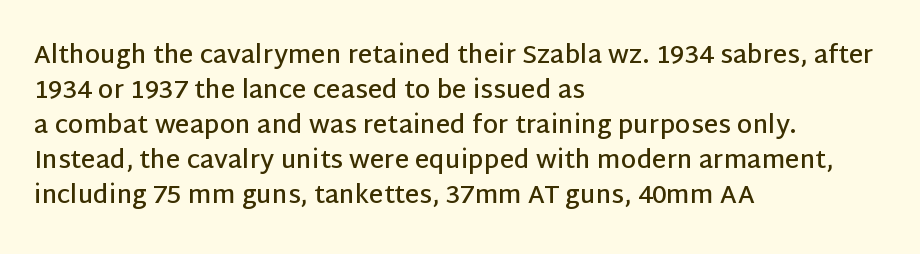
Notice how the passage keeps a crisp vertical edge on the left only. Ordinary non-slanted type is in use. Strokes here are thickened, but only to semibold level. Vertical spacing — default. The glyphs are unaccompanied by any horizontal stroke below them.
